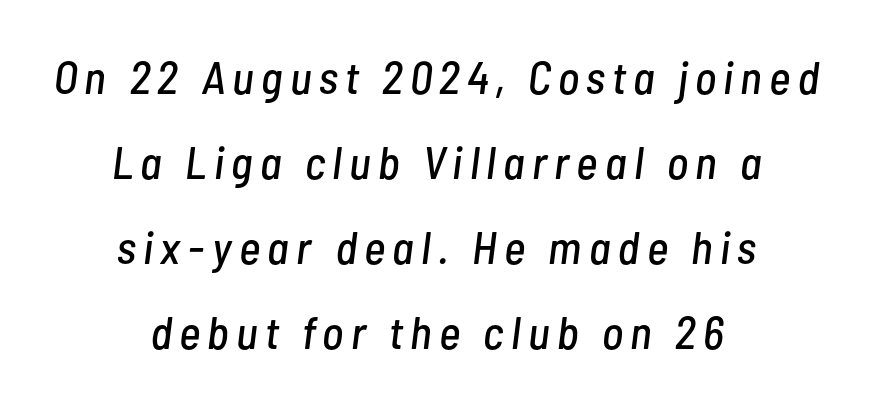
This sample has the flowing, uneven cadence of proportional lettering. Leftover space on each line is divided equally before and after the words. Rule under the text: the space is simply empty. The passage shown leans; its letterforms are oblique.
